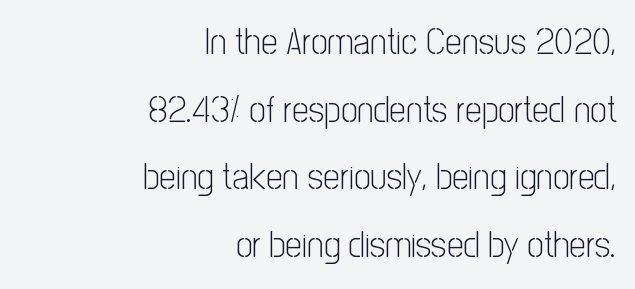
The image shows 37 px light, condensed sans-serif type, upright; set right-aligned, line spacing 1.83x, normal letter spacing, not underlined; low stroke contrast and a medium x-height.
